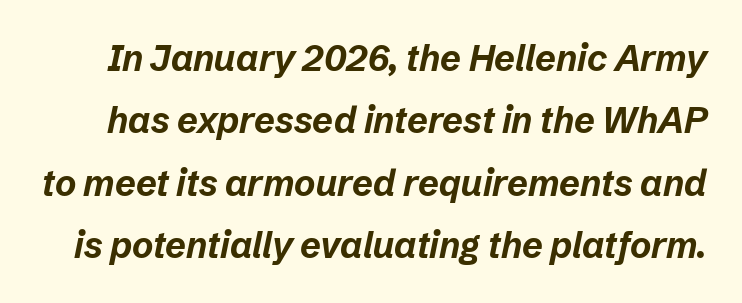
The letters advance in unequal steps, a hallmark of proportional type. This sample uses an oblique cut, with every glyph tilted off the vertical. I'd describe the lettering as bold — thick and assertive. Has an underline been added? It has not. Look at the tracking — it's just the regular setting, nothing added.
